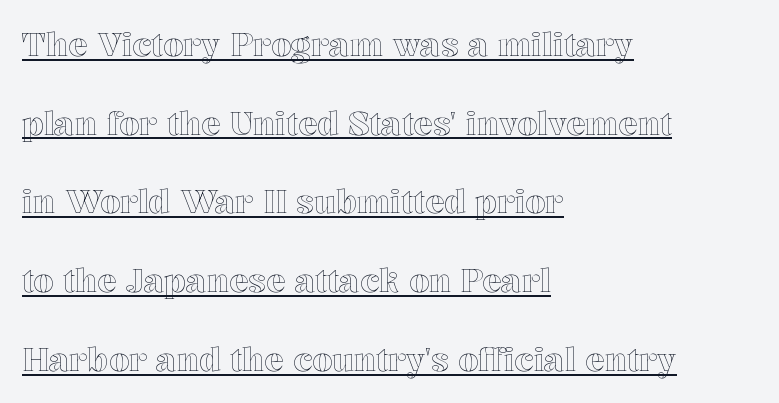
Q: Is the text italic (slanted)? A: No, it is upright.
Q: Is the text underlined? A: Yes.
Q: How is the paragraph aligned? A: Left-aligned.
Q: Is the spacing between letters normal or unusually wide? A: Normal.
Q: Is the spacing between lines tight, normal or loose? A: Loose.
Q: Width (condensed, normal, or wide)? A: Normal.
Q: x-height? A: Medium.
Q: Monospaced? A: No.
